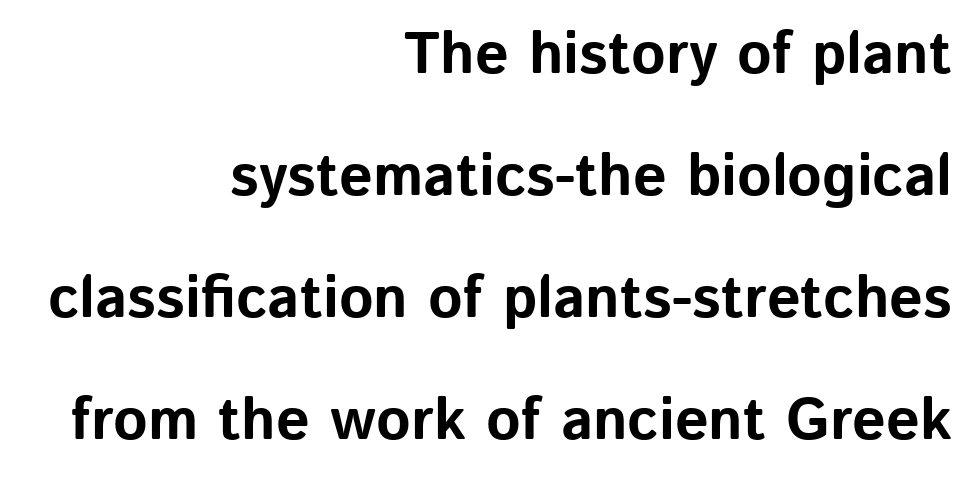
The text was rendered using a sans face with plain stroke endings. Honestly, there is no underline to notice here at all. Line endings align vertically; line beginnings do not. Typesetter's note: full bold, strokes at maximum text heaviness. A roman cut, with each character standing at attention. What's the leading like? Stretched, with rows far apart.
